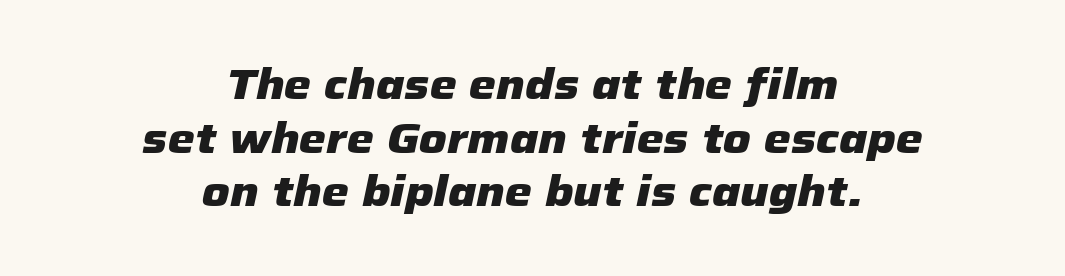
Q: Is the text bold? A: Yes.
Q: Is the text italic (slanted)? A: Yes, it leans right by about 12 degrees.
Q: Is the text underlined? A: No.
Q: How is the paragraph aligned? A: Centered.
Q: Is the spacing between letters normal or unusually wide? A: Normal.
Q: Is the spacing between lines tight, normal or loose? A: Normal.
Q: Width (condensed, normal, or wide)? A: Normal.
Q: Stroke contrast? A: Low.
Q: x-height? A: Medium.
Q: Monospaced? A: No.
